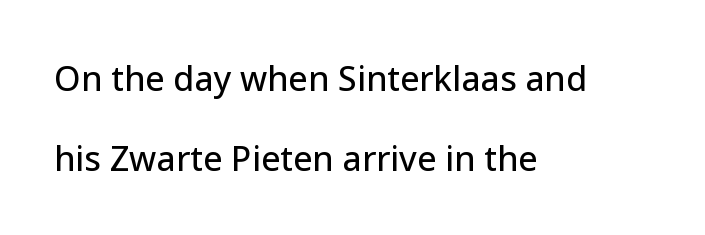
The font family rendered here belongs to the sans-serif group. The typesetter chose a ragged-right arrangement here. Character widths vary here, with narrow letters taking less room than wide ones. No extra tracking has been applied to these lines. The strip under each line holds only bare page. Successive baselines arrive slowly, with a big drop between each.
